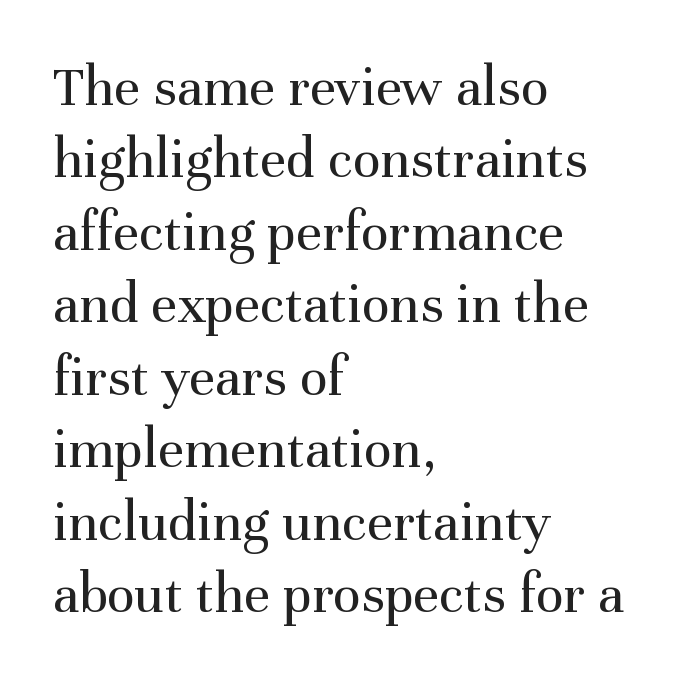
{"serif": "yes", "italic": "no", "bold": "no", "weight": "regular", "width": "normal", "stroke_contrast": "medium", "x_height": "medium", "monospaced": "no", "underline": "no", "align": "left", "line_spacing": "normal", "line_spacing_ratio": 1.25, "letter_spacing": "normal", "letter_spacing_em": 0.0, "glyph_px": 58}
